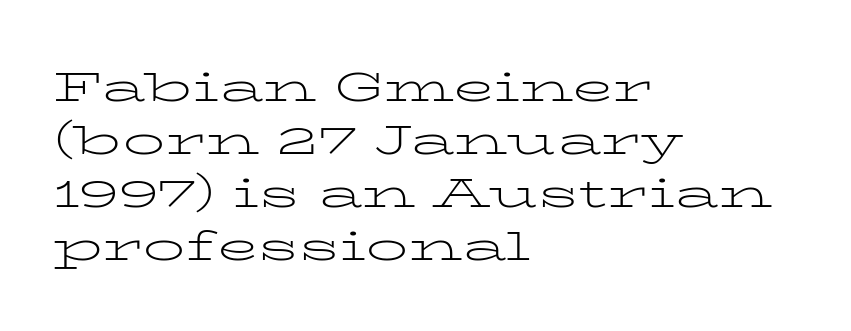
The image shows 42 px light, wide serif type, upright; set left-aligned, normal line spacing (1.26x), normal letter spacing, not underlined; low stroke contrast and a medium x-height.
